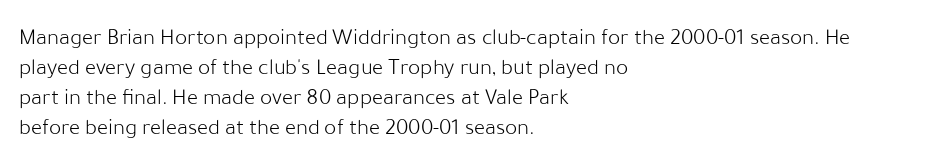
Q: Is the text bold? A: No.
Q: Is the text italic (slanted)? A: No, it is upright.
Q: Is the text underlined? A: No.
Q: How is the paragraph aligned? A: Left-aligned.
Q: Is the spacing between letters normal or unusually wide? A: Normal.
Q: Is the spacing between lines tight, normal or loose? A: Normal.
